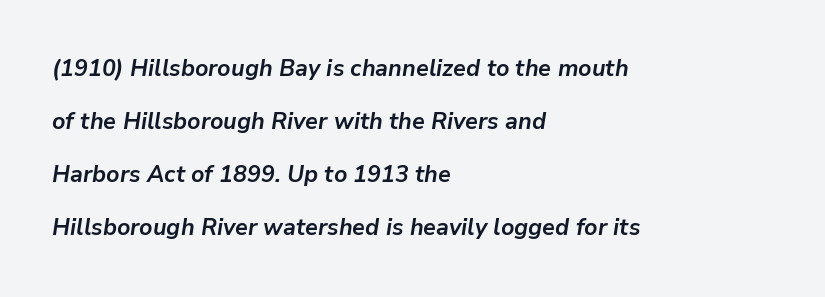
All the whitespace from short lines collects on the right. Short note: letters normally spaced. A full-strength bold gives these letters their thick strokes. Notice how the stems are inclined rather than vertical — that's the hallmark of italics.
